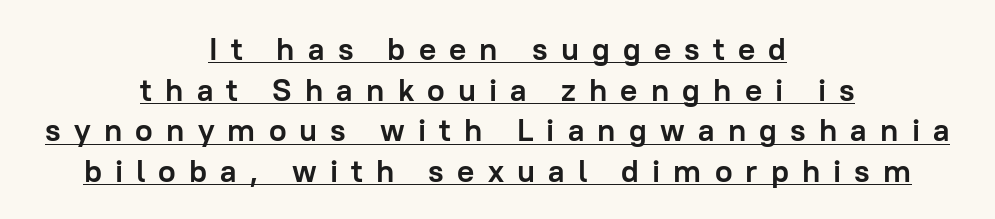
Q: Is the text bold? A: Yes.
Q: Is the text italic (slanted)? A: No, it is upright.
Q: Is the typeface a serif or a sans-serif typeface? A: Sans-serif.
Q: Is the text underlined? A: Yes.
Q: How is the paragraph aligned? A: Centered.
Q: Is the spacing between letters normal or unusually wide? A: Unusually wide.
Q: Is the spacing between lines tight, normal or loose? A: Normal.
Q: Width (condensed, normal, or wide)? A: Normal.
Q: Stroke contrast? A: Low.
Q: x-height? A: Medium.
Q: Monospaced? A: No.
